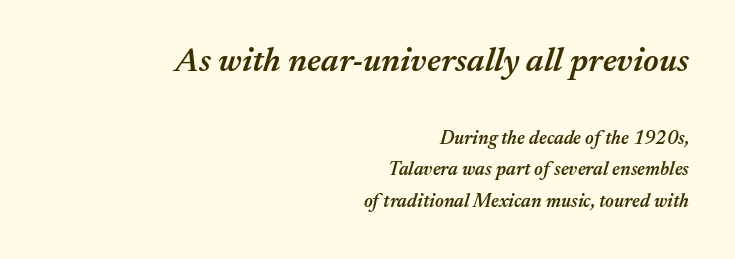
The image shows 34 px semibold type, italic (leaning right); set right-aligned, normal line spacing (1.66x), normal letter spacing, not underlined; the first (top) block is 1.79x larger; medium stroke contrast and a medium x-height.
